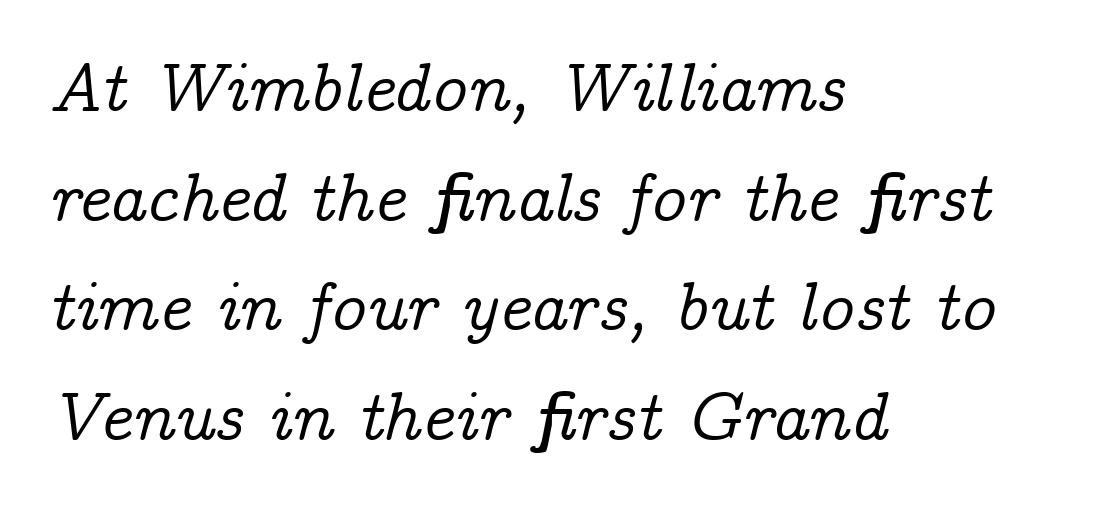
Proportional: the letters do not fall into vertical columns. Looking at the ascenders, they clearly lean. What's the leading like? Ordinary, nothing unusual. This rendering uses left alignment, leaving the right contour irregular. Nobody drew a line under any word here.
